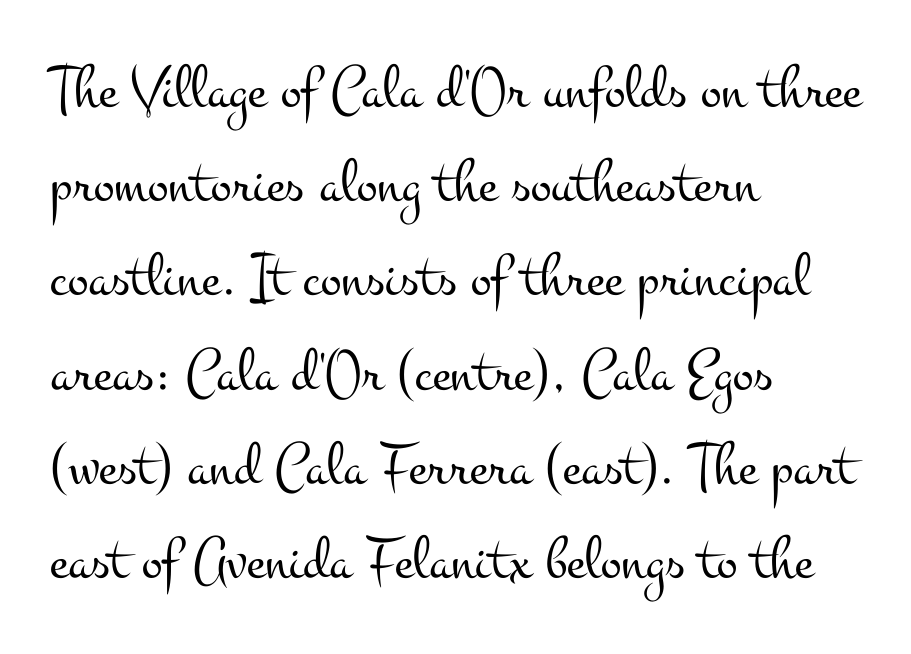
{"bold": "no", "weight": "light", "width": "wide", "stroke_contrast": "medium", "x_height": "small", "monospaced": "no", "underline": "no", "align": "left", "line_spacing": "normal", "line_spacing_ratio": 1.52, "letter_spacing": "normal", "letter_spacing_em": 0.0, "glyph_px": 62}
